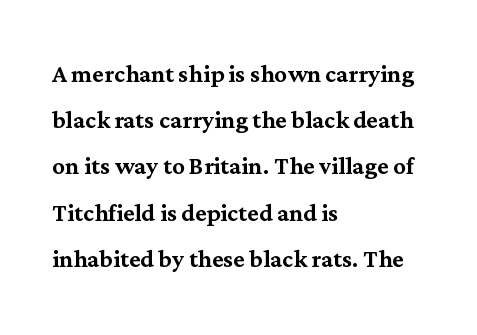
{"serif": "yes", "italic": "no", "width": "normal", "stroke_contrast": "medium", "x_height": "medium", "monospaced": "no", "underline": "no", "align": "left", "line_spacing": "normal", "line_spacing_ratio": 1.49, "letter_spacing": "normal", "letter_spacing_em": 0.0, "glyph_px": 31}
